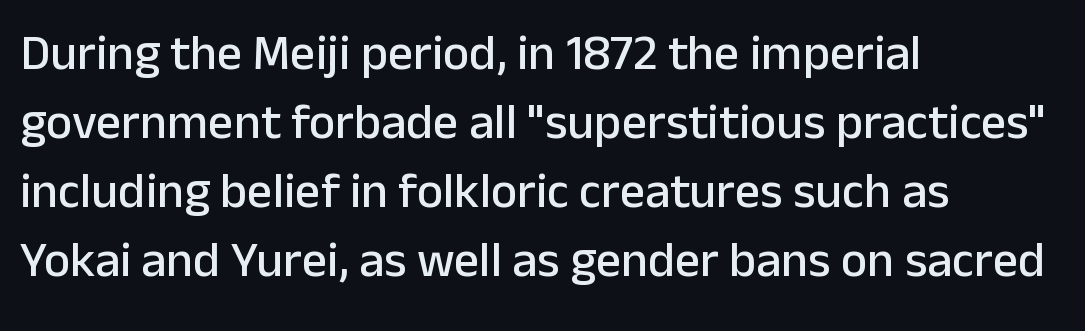
Does the type have serifs? No, each stem ends abruptly. Plain, unruled lines of type. Short and long lines alike share a common starting point at left. This sample keeps an unexceptional amount of space between lines. Tracking value appears to be zero — textbook default spacing.
